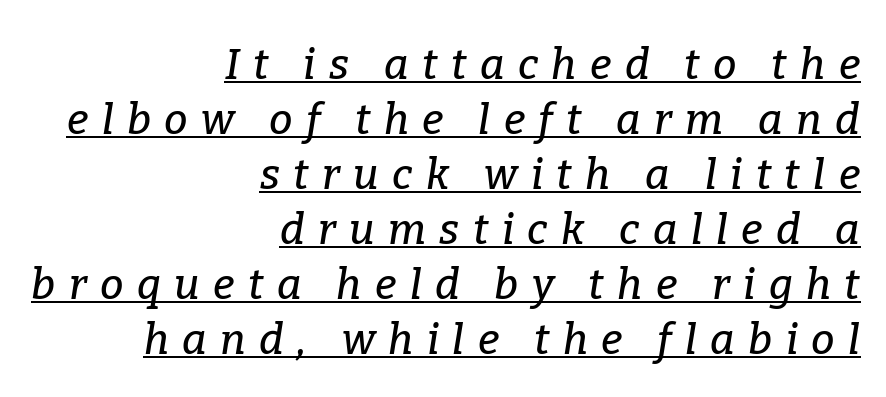
Teacher's note: observe the even right margin — that is flush-right alignment. The lettering tilts uniformly, giving the passage an italic look. Emphasis is given by a line drawn under the lettering. I'd call this a serif setting — the letters wear small feet.
